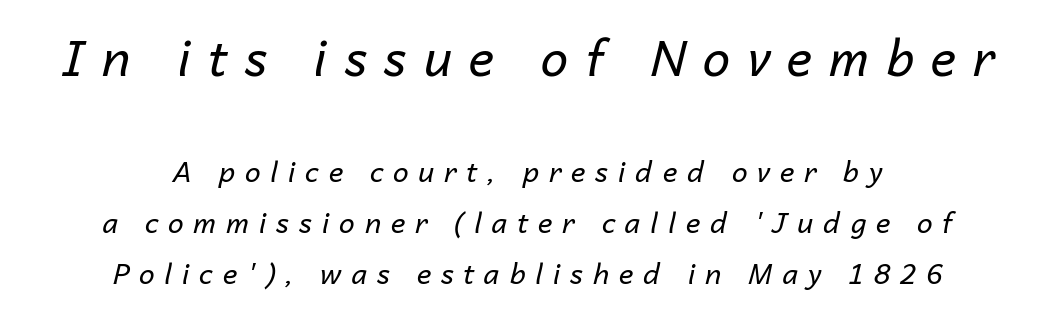
Bold? No — there's no thickening of the strokes. The passage shown has open, widely tracked lettering throughout. Compared with a flush-left layout, this one balances lines on the center instead. The axis of the letterforms is tilted away from vertical. Looks like regular typesetting: each glyph gets only the width it needs.
